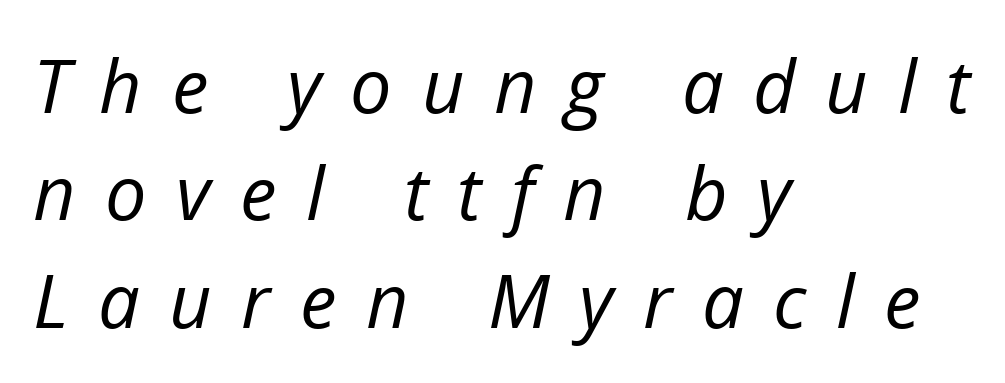
Q: Is the text bold? A: No.
Q: Is the text italic (slanted)? A: Yes, it leans right by about 12 degrees.
Q: Is the text underlined? A: No.
Q: How is the paragraph aligned? A: Left-aligned.
Q: Is the spacing between letters normal or unusually wide? A: Unusually wide.
Q: Is the spacing between lines tight, normal or loose? A: Normal.
Q: Width (condensed, normal, or wide)? A: Normal.
Q: Stroke contrast? A: Low.
Q: x-height? A: Medium.
Q: Monospaced? A: No.
